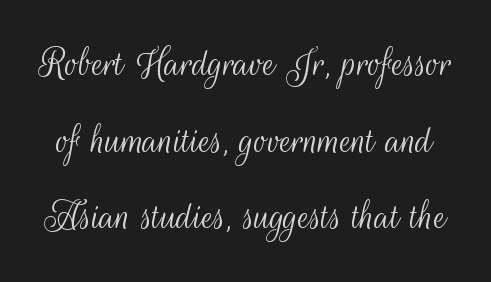
The image shows 44 px light, condensed sans-serif type; set line spacing 1.74x, normal letter spacing, not underlined; medium stroke contrast and a small x-height.
